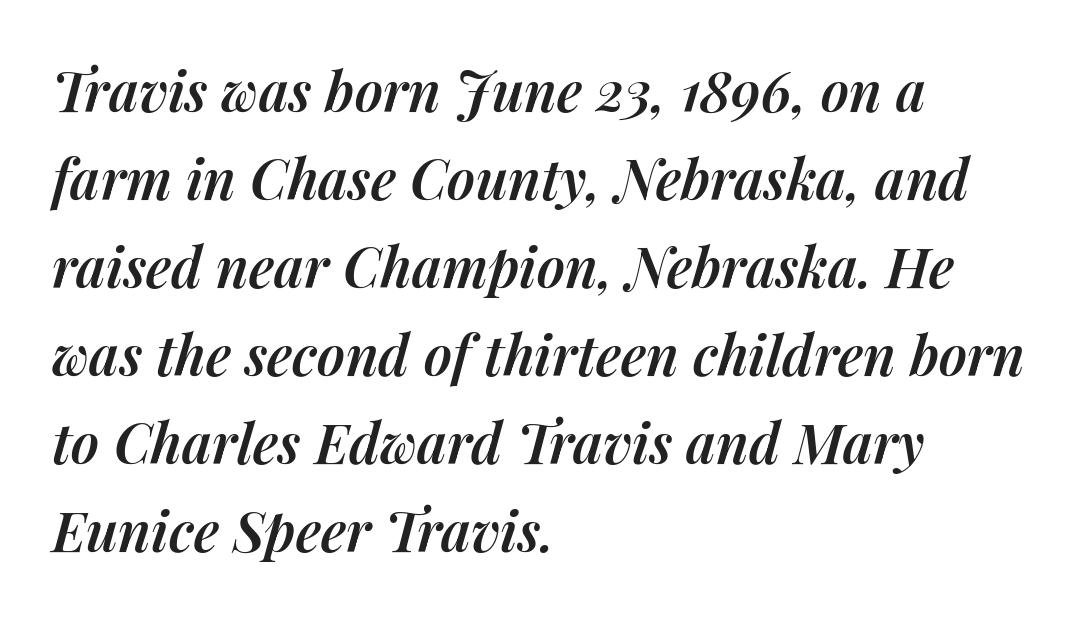
Q: Is the text bold? A: Semi-bold.
Q: Is the text italic (slanted)? A: Yes, it leans right by about 14 degrees.
Q: Is the text underlined? A: No.
Q: How is the paragraph aligned? A: Left-aligned.
Q: Is the spacing between letters normal or unusually wide? A: Normal.
Q: Is the spacing between lines tight, normal or loose? A: Normal.
Q: Width (condensed, normal, or wide)? A: Normal.
Q: Stroke contrast? A: Medium.
Q: x-height? A: Medium.
Q: Monospaced? A: No.
